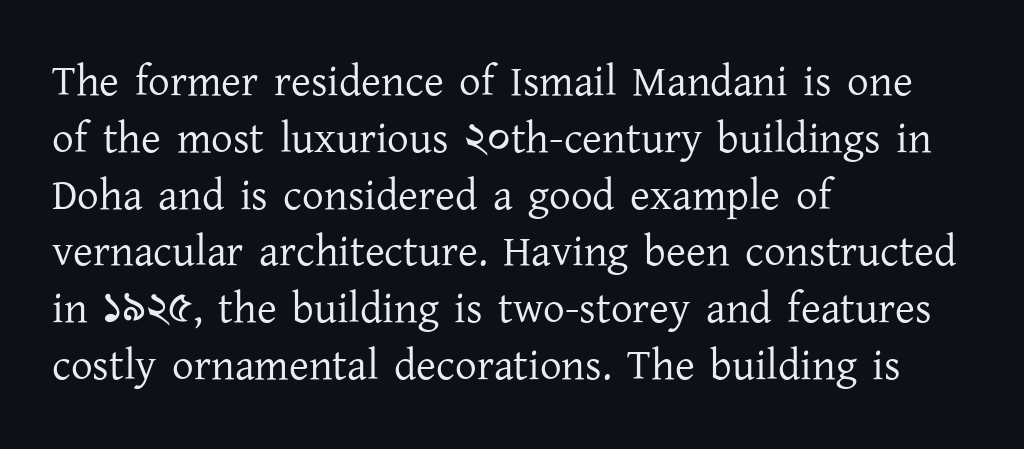
The line texture is even and compact thanks to regular tracking. This sample uses an upright cut, with every glyph sitting square on the baseline. Does the leading feel generous? No, just average. Horizontal alignment here is leftward, the default for most running prose. The letters advance in unequal steps, a hallmark of proportional type. The zone under the glyphs is completely vacant.
